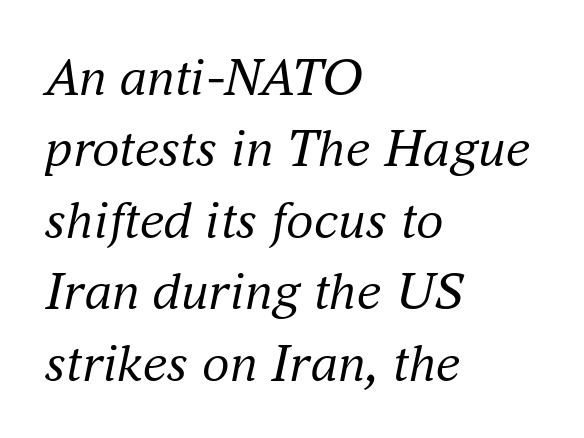
{"serif": "yes", "italic": "yes", "lean": "right", "slant_degrees": 16, "bold": "no", "weight": "regular", "width": "normal", "stroke_contrast": "medium", "x_height": "small", "monospaced": "no", "underline": "no", "align": "left", "line_spacing": "normal", "line_spacing_ratio": 1.3, "letter_spacing": "normal", "letter_spacing_em": 0.0, "glyph_px": 55}
